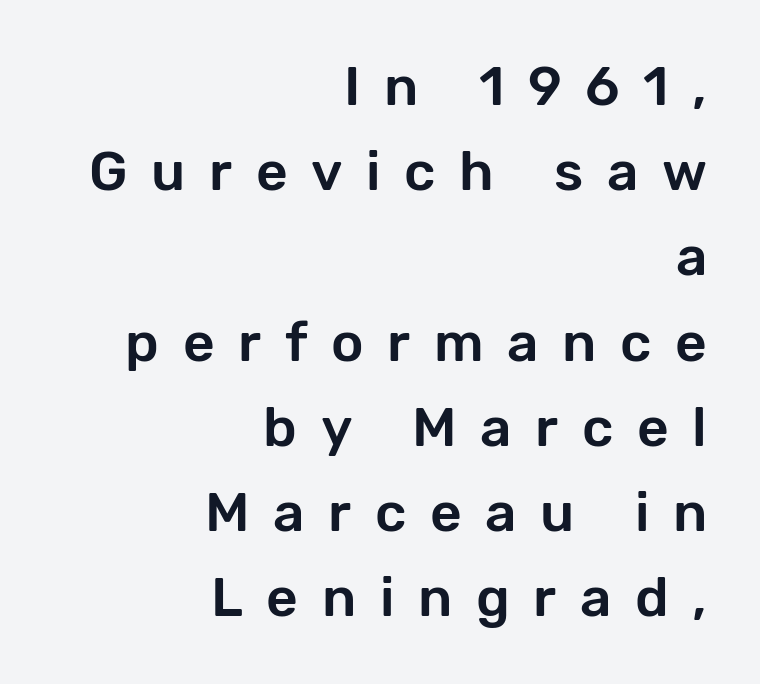
{"serif": "no", "italic": "no", "width": "normal", "stroke_contrast": "low", "x_height": "medium", "monospaced": "no", "underline": "no", "align": "right", "line_spacing": "normal", "line_spacing_ratio": 1.55, "letter_spacing": "wide", "letter_spacing_em": 0.43, "glyph_px": 55}
